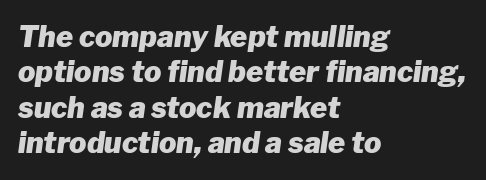
{"italic": "yes", "lean": "right", "slant_degrees": 8, "bold": "yes", "weight": "heavy", "width": "normal", "stroke_contrast": "low", "x_height": "medium", "monospaced": "no", "underline": "no", "align": "left", "line_spacing_ratio": 1.22, "letter_spacing": "normal", "letter_spacing_em": 0.0, "glyph_px": 29}
